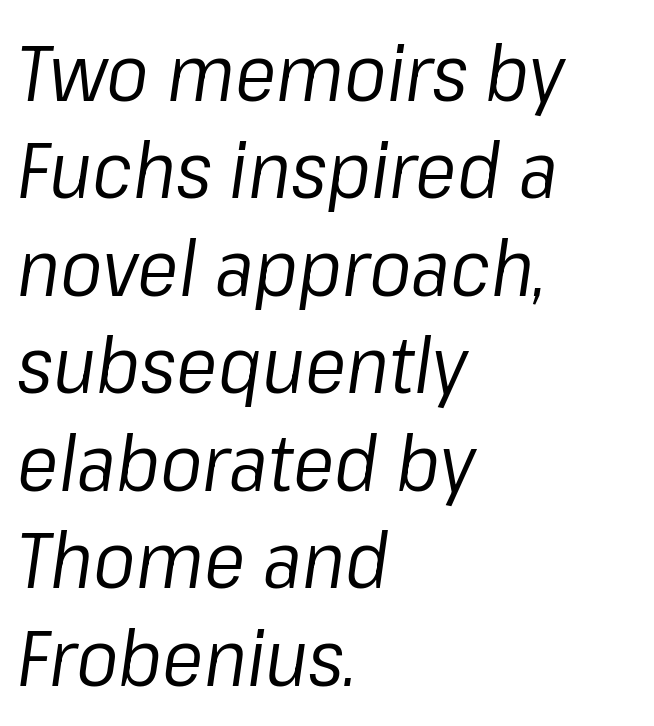
Q: Is the text bold? A: No.
Q: Is the text italic (slanted)? A: Yes, it leans right by about 8 degrees.
Q: Is the text underlined? A: No.
Q: How is the paragraph aligned? A: Left-aligned.
Q: Is the spacing between letters normal or unusually wide? A: Normal.
Q: Is the spacing between lines tight, normal or loose? A: Normal.
Q: Width (condensed, normal, or wide)? A: Normal.
Q: Stroke contrast? A: Low.
Q: x-height? A: Medium.
Q: Monospaced? A: No.
